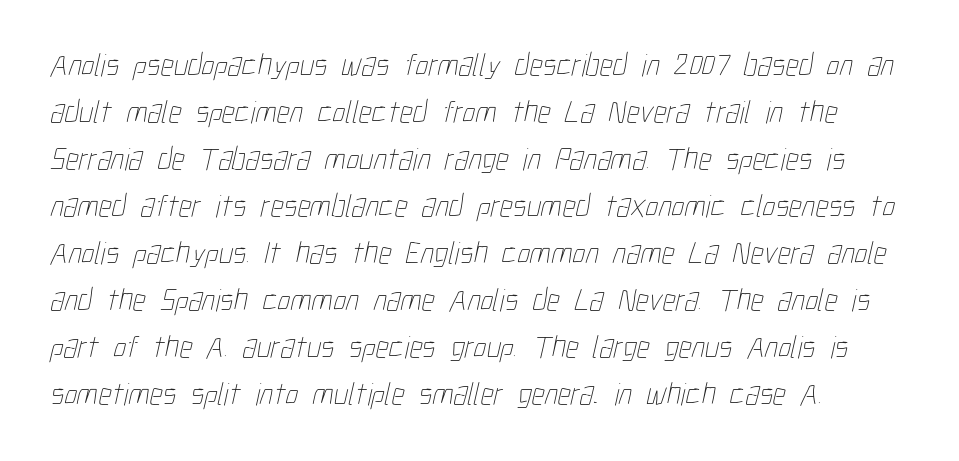
The characters are drawn with everyday or finer stroke widths. Quick note: interline space is typical. Nothing unusual about the tracking: characters are spaced as the font intends. A typesetter would call this proportional, since set widths differ per character. Underlining? Definitely not there. The ragged edge is on the right, which tells us the setting is flush left.
